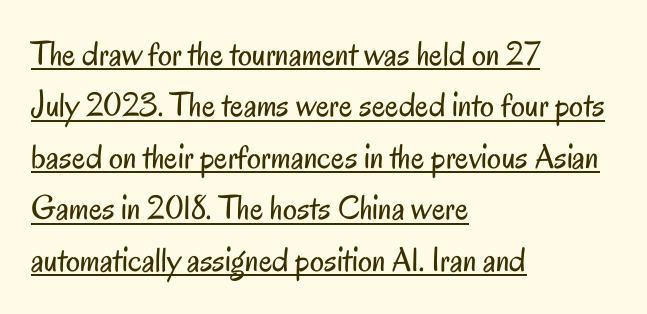
Check where the strokes stop: nothing finishes them off — pure sans. The face used here is proportionally spaced, like ordinary book or web type. Tracking value appears to be zero — textbook default spacing. Underline: present. Notice how descenders clear the ascenders below comfortably — that's standard leading. Unlike italic type, these characters show no tilt at all.
